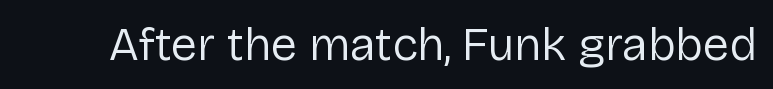
Check under the words: just untouched page. Compared with typical body copy, the letter spacing here is the same. A typesetter would call this proportional, since set widths differ per character. Vertical stems look standard width or narrower in stroke.
